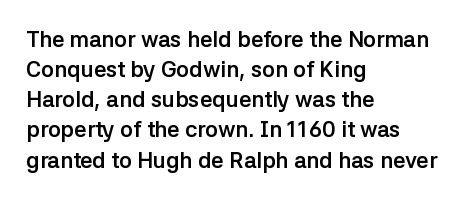
Q: Is the text bold? A: Yes.
Q: Is the text italic (slanted)? A: No, it is upright.
Q: Is the text underlined? A: No.
Q: How is the paragraph aligned? A: Left-aligned.
Q: Is the spacing between letters normal or unusually wide? A: Normal.
Q: Is the spacing between lines tight, normal or loose? A: Normal.
